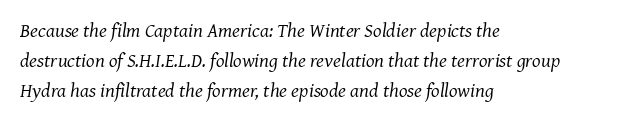
Q: Is the text bold? A: No.
Q: Is the text italic (slanted)? A: Yes, it leans right by about 7 degrees.
Q: Is the text underlined? A: No.
Q: How is the paragraph aligned? A: Left-aligned.
Q: Is the spacing between letters normal or unusually wide? A: Normal.
Q: Is the spacing between lines tight, normal or loose? A: Normal.
